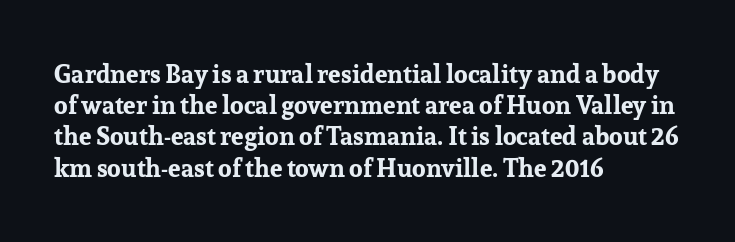
Caption: standard tracking, unaltered. Weight: bold. Line beginnings align vertically; line endings do not. The type sits square on the baseline with zero lean.
